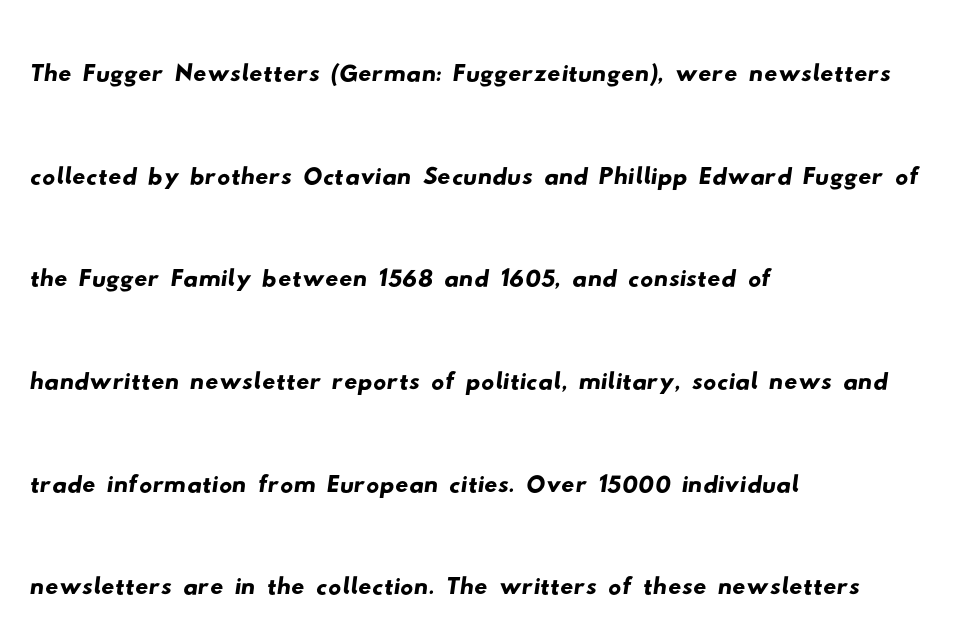
{"serif": "no", "width": "wide", "stroke_contrast": "low", "x_height": "small", "monospaced": "no", "underline": "no", "align": "left", "line_spacing": "normal", "line_spacing_ratio": 1.58, "letter_spacing": "normal", "letter_spacing_em": 0.0, "glyph_px": 65}
